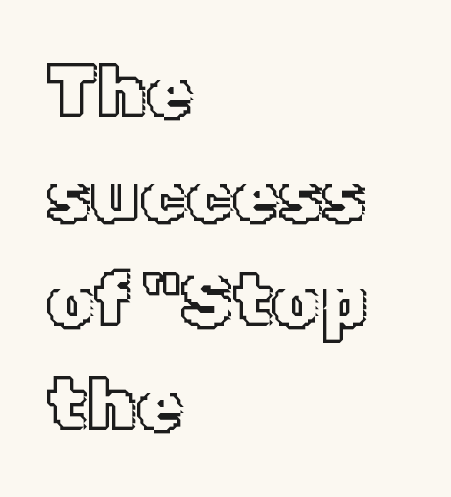
{"italic": "no", "width": "normal", "x_height": "medium", "monospaced": "no", "underline": "no", "align": "left", "line_spacing": "normal", "line_spacing_ratio": 1.41, "letter_spacing": "normal", "letter_spacing_em": 0.0, "glyph_px": 74}
